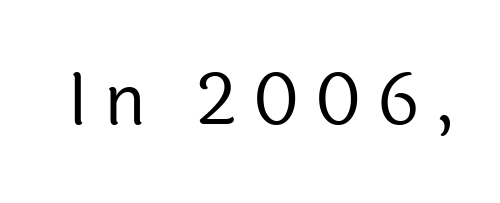
The image shows 71 px regular-weight sans-serif type, upright; set unusually wide letter spacing (+0.22 em), not underlined; a medium x-height.
